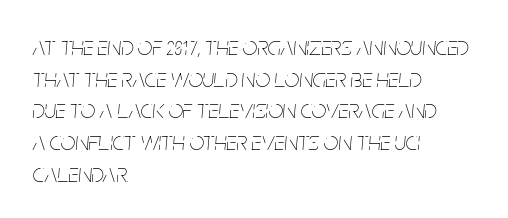
Tall strokes in this sample are angled rather than plumb. Honestly, the letter spacing is just normal — you wouldn't notice it. In CSS terms this would be text-align: left. Check under the words: just untouched page. Caption: face not bold, strokes unweighted.
